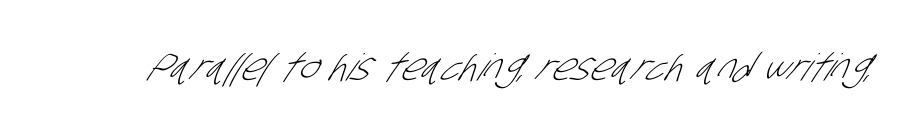
Letter spacing: default. The font sits on the lighter half of the weight spectrum, regular included. A typesetter would label this face a sans. Proportional: the letters do not fall into vertical columns. The string is rendered with underlining switched off.
